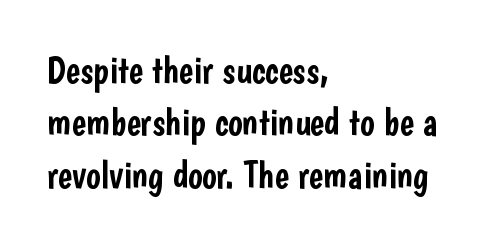
The image shows 38 px condensed sans-serif type, upright; set left-aligned, normal line spacing (1.38x), normal letter spacing, not underlined; low stroke contrast and a medium x-height.
